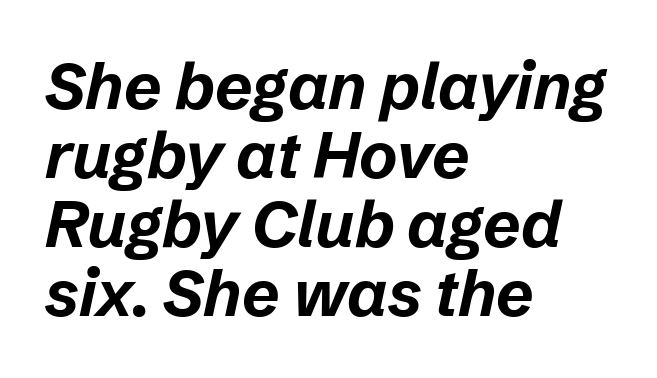
The specimen reads as italic at a glance. The face used here is proportionally spaced, like ordinary book or web type. How are the letters spaced? Ordinarily, with no added tracking. Very little white space separates one row of letters from the next. The passage shown is emphatically bold. In CSS terms this would be text-align: left.
